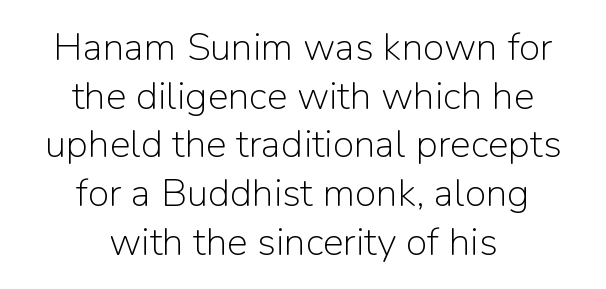
The image shows 39 px light sans-serif type, upright; set centered, normal line spacing (1.25x), normal letter spacing, not underlined; low stroke contrast and a medium x-height.
